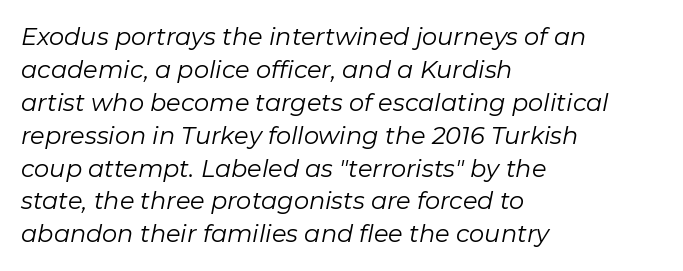
The image shows 24 px text type, italic (leaning right); set left-aligned, normal line spacing (1.37x), normal letter spacing, not underlined.
